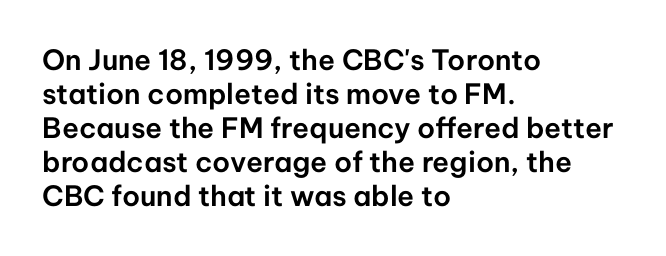
The image shows 28 px sans-serif type, upright; set left-aligned, line spacing 1.21x, normal letter spacing, not underlined; low stroke contrast and a medium x-height.
